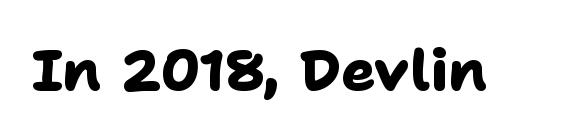
In terms of letterform style, serifs are entirely absent. Standard letterfit; no display-style spreading of the glyphs. The passage shown is typed in a proportional face where columns would drift. Notice how thick the strokes are: this is what a full bold looks like.
